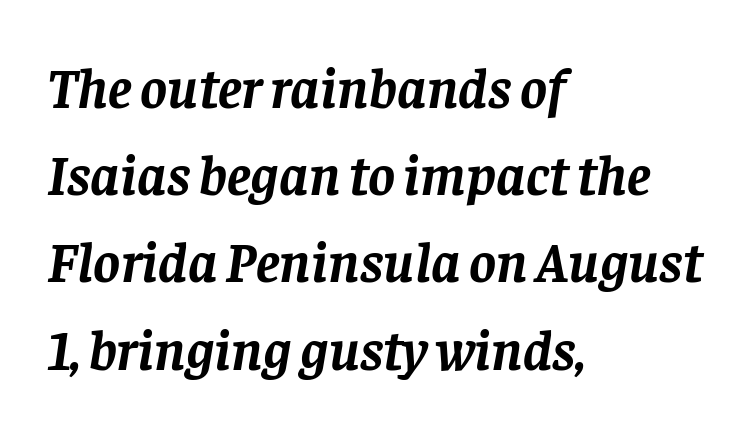
The rendering uses a bold face; every stroke is thick and dark. Compared with a centered layout, this one pins lines to the left instead. Line spacing here is normal. This sample uses an oblique cut, with every glyph tilted off the vertical.
